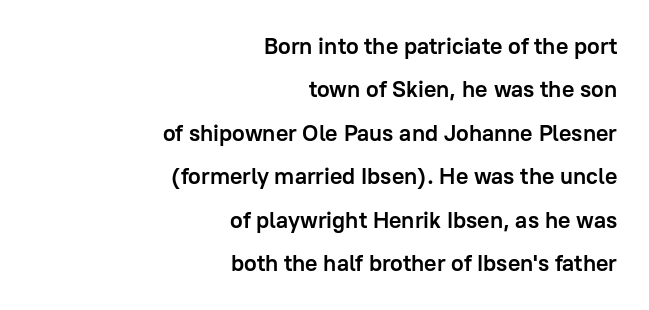
{"italic": "no", "bold": "yes", "underline": "no", "align": "right", "line_spacing_ratio": 1.89, "letter_spacing": "normal", "letter_spacing_em": 0.0, "glyph_px": 23}
